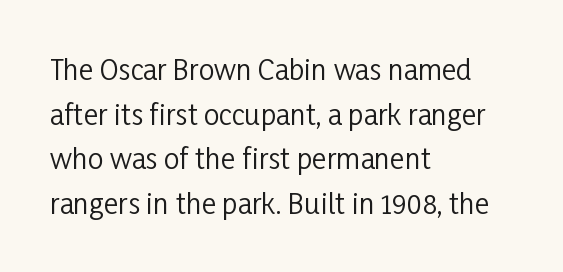
The letters stand upright; this is a roman face. No extra ink here — the face is not bold. The text block is weighted toward the left margin, trailing off unevenly rightward. Normally led — the rows are evenly, conventionally spaced. Descenders are the only things crossing below the line.
